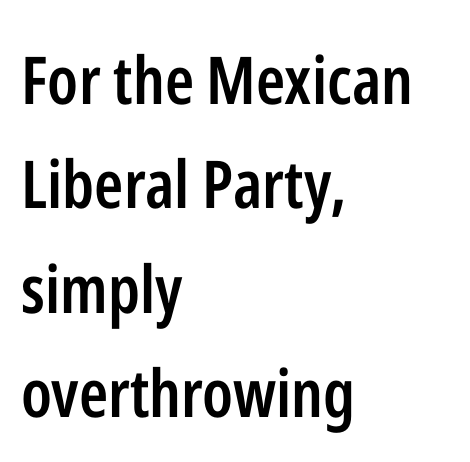
{"serif": "no", "italic": "no", "bold": "semi", "weight": "semibold", "width": "condensed", "stroke_contrast": "low", "x_height": "medium", "monospaced": "no", "underline": "no", "align": "left", "line_spacing": "normal", "line_spacing_ratio": 1.58, "letter_spacing": "normal", "letter_spacing_em": 0.0, "glyph_px": 66}
